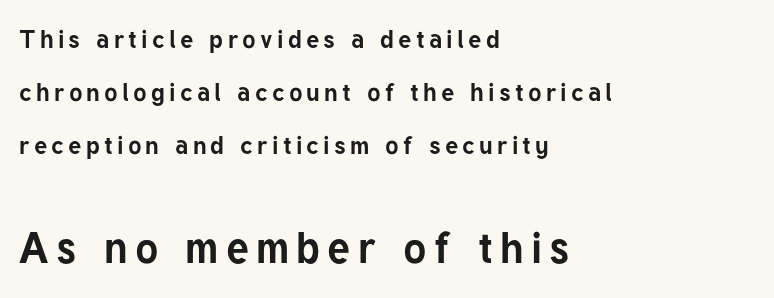
The image shows 43 px bold sans-serif type, upright; set left-aligned, loose line spacing (2.13x), not underlined; the second (bottom) block is 1.72x larger; low stroke contrast and a medium x-height.
